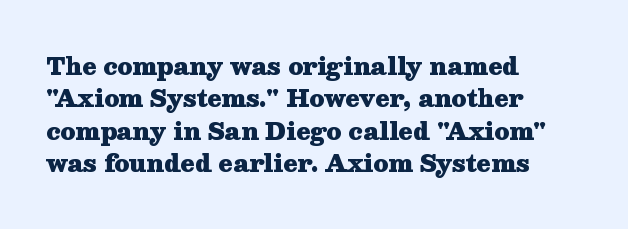
Q: Is the text bold? A: Yes.
Q: Is the text italic (slanted)? A: No, it is upright.
Q: Is the text underlined? A: No.
Q: How is the paragraph aligned? A: Left-aligned.
Q: Is the spacing between letters normal or unusually wide? A: Normal.
Q: Is the spacing between lines tight, normal or loose? A: Normal.
